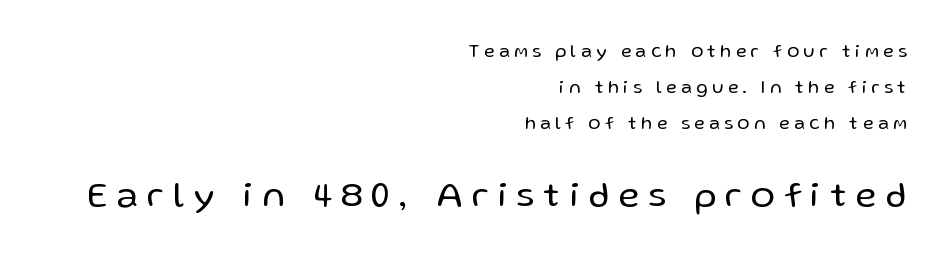
Of the two passages, the one underneath uses the larger point size. Each new line begins a long way beneath the previous one. Font category for this specimen: sans-serif. Character widths vary here, with narrow letters taking less room than wide ones. Upright lettering throughout.
